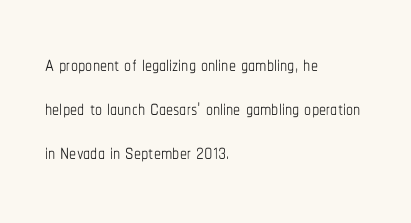
Q: Is the text bold? A: No.
Q: Is the text italic (slanted)? A: No, it is upright.
Q: Is the text underlined? A: No.
Q: How is the paragraph aligned? A: Left-aligned.
Q: Is the spacing between letters normal or unusually wide? A: Normal.
Q: Is the spacing between lines tight, normal or loose? A: Normal.
Q: Width (condensed, normal, or wide)? A: Condensed.
Q: Stroke contrast? A: Low.
Q: x-height? A: Medium.
Q: Monospaced? A: No.
